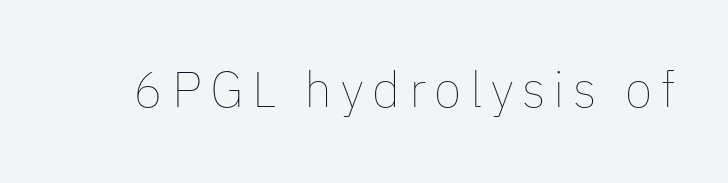
The image shows 50 px thin type, upright; set not underlined; low stroke contrast and a medium x-height.
